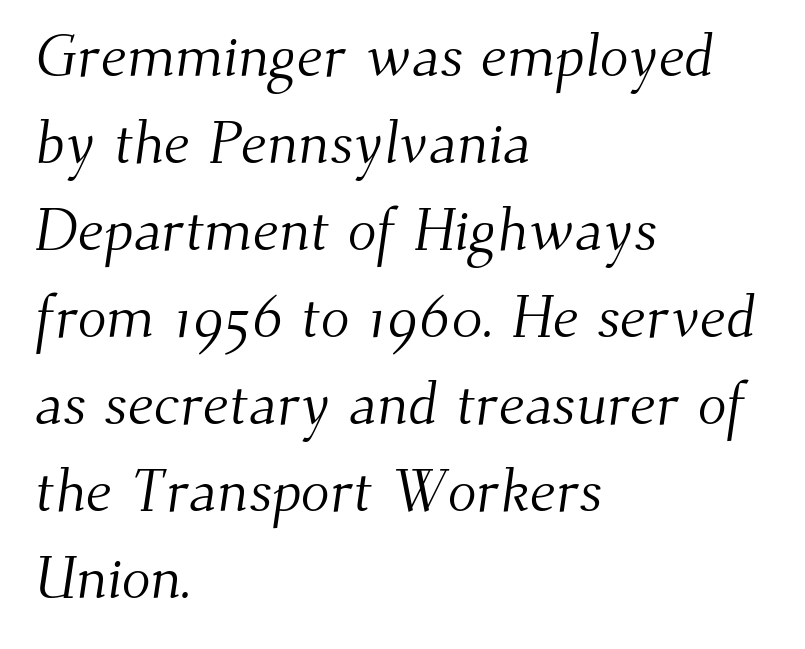
The image shows 60 px light serif type; set left-aligned, normal line spacing (1.45x), normal letter spacing, not underlined; medium stroke contrast and a small x-height.
